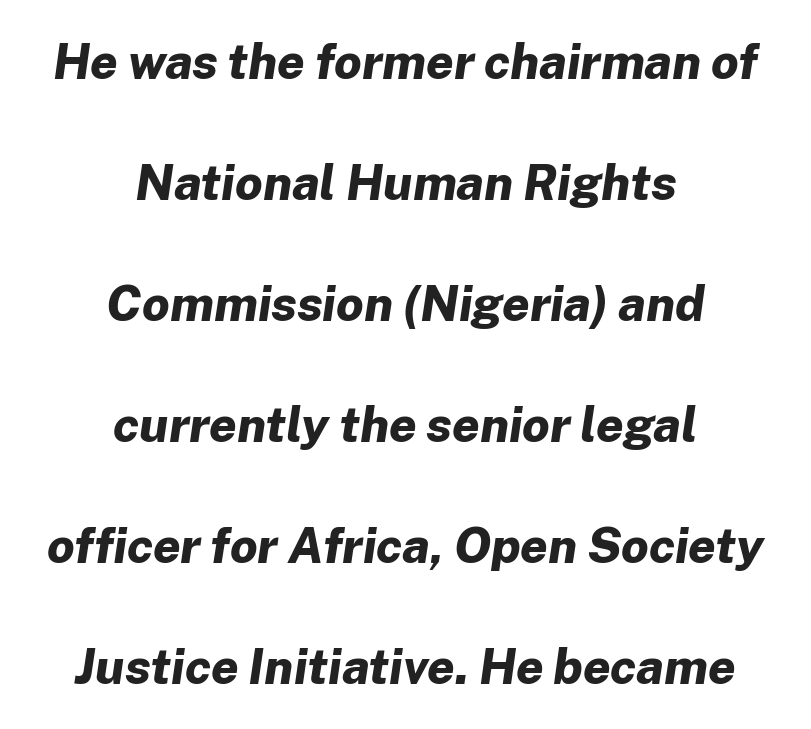
{"italic": "yes", "lean": "right", "slant_degrees": 8, "bold": "yes", "weight": "bold", "width": "normal", "stroke_contrast": "low", "x_height": "medium", "monospaced": "no", "underline": "no", "align": "center", "line_spacing": "loose", "line_spacing_ratio": 2.47, "letter_spacing": "normal", "letter_spacing_em": 0.0, "glyph_px": 49}
